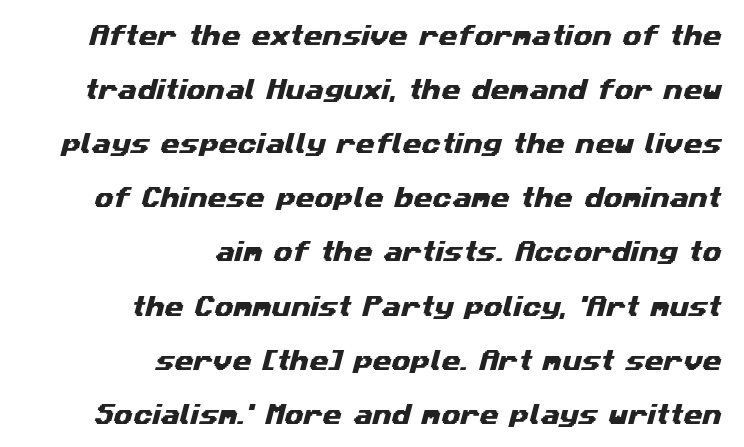
The image shows 22 px text type; set right-aligned, loose line spacing (2.46x), normal letter spacing, not underlined.
